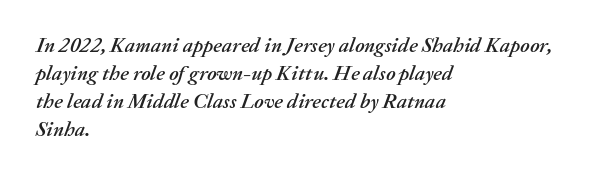
Horizontal bands of white between lines are of average thickness. Short and long lines alike share a common starting point at left. A typesetter would mark this as italic. Descenders are the only things crossing below the line. The line texture is even and compact thanks to regular tracking.
